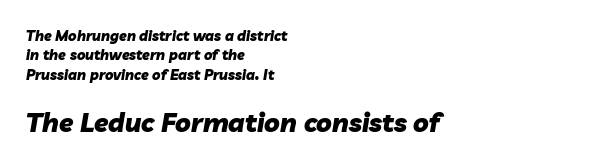
{"italic": "yes", "lean": "right", "slant_degrees": 10, "bold": "yes", "underline": "no", "align": "left", "line_spacing": "normal", "line_spacing_ratio": 1.38, "letter_spacing": "normal", "letter_spacing_em": 0.0, "larger_block": "second", "size_ratio": 1.86, "glyph_px": 26}
